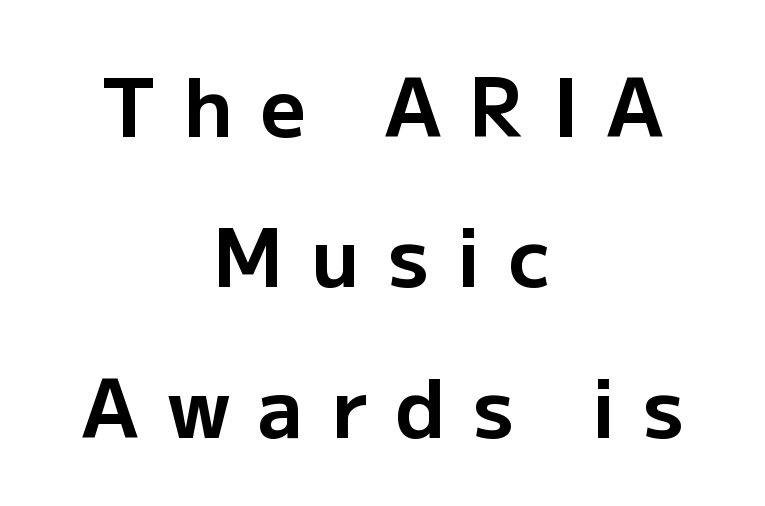
Q: Is the text bold? A: Yes.
Q: Is the text italic (slanted)? A: No, it is upright.
Q: Is the typeface a serif or a sans-serif typeface? A: Sans-serif.
Q: Is the text underlined? A: No.
Q: How is the paragraph aligned? A: Centered.
Q: Is the spacing between letters normal or unusually wide? A: Unusually wide.
Q: Width (condensed, normal, or wide)? A: Normal.
Q: Stroke contrast? A: Low.
Q: x-height? A: Medium.
Q: Monospaced? A: No.
